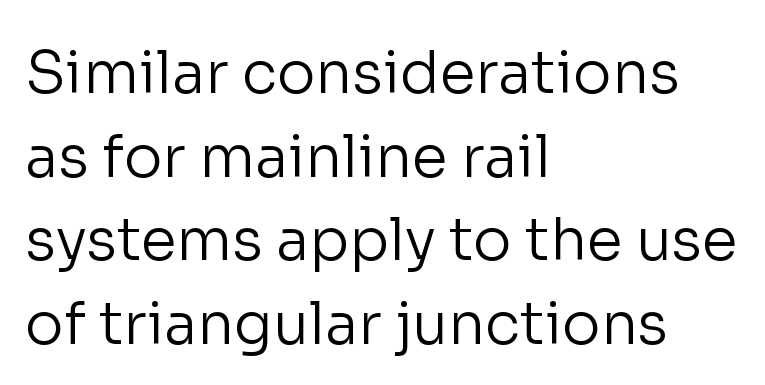
Q: Is the text bold? A: No.
Q: Is the text italic (slanted)? A: No, it is upright.
Q: Is the typeface a serif or a sans-serif typeface? A: Sans-serif.
Q: Is the text underlined? A: No.
Q: How is the paragraph aligned? A: Left-aligned.
Q: Is the spacing between letters normal or unusually wide? A: Normal.
Q: Is the spacing between lines tight, normal or loose? A: Normal.
Q: Width (condensed, normal, or wide)? A: Normal.
Q: Stroke contrast? A: Low.
Q: x-height? A: Medium.
Q: Monospaced? A: No.
